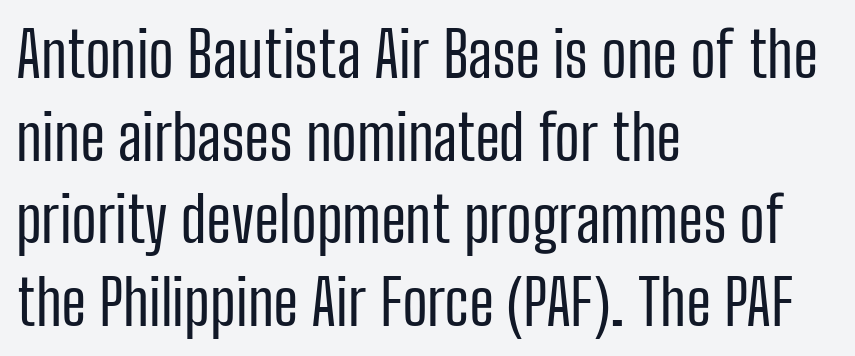
{"serif": "no", "italic": "no", "bold": "no", "weight": "regular", "width": "condensed", "stroke_contrast": "low", "x_height": "medium", "monospaced": "no", "underline": "no", "align": "left", "line_spacing": "normal", "line_spacing_ratio": 1.31, "letter_spacing": "normal", "letter_spacing_em": 0.0, "glyph_px": 63}
